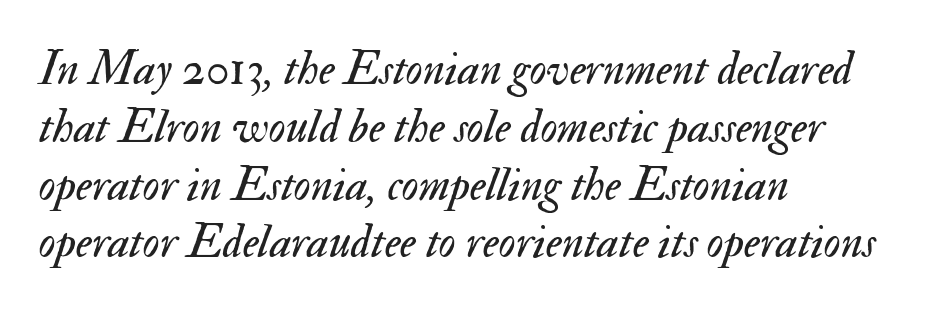
Q: Is the text bold? A: No.
Q: Is the text italic (slanted)? A: Yes, it leans right by about 17 degrees.
Q: Is the text underlined? A: No.
Q: How is the paragraph aligned? A: Left-aligned.
Q: Is the spacing between letters normal or unusually wide? A: Normal.
Q: Width (condensed, normal, or wide)? A: Normal.
Q: Stroke contrast? A: Medium.
Q: x-height? A: Small.
Q: Monospaced? A: No.
